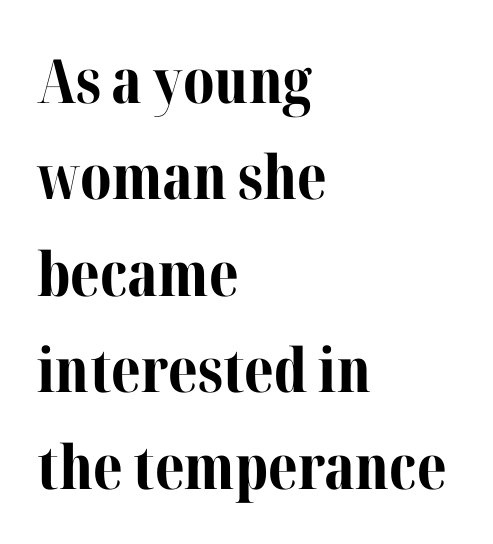
The image shows 61 px bold serif type, upright; set left-aligned, normal line spacing (1.58x), normal letter spacing, not underlined; medium stroke contrast and a medium x-height.
